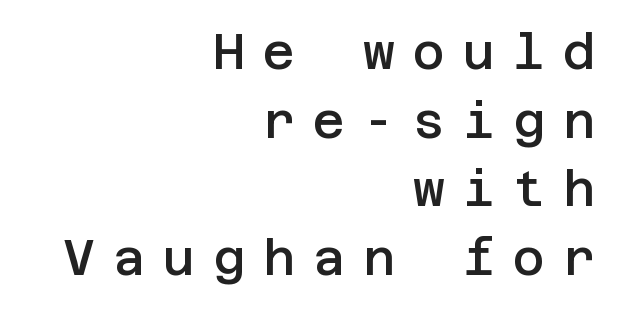
Q: Is the text bold? A: Semi-bold.
Q: Is the text italic (slanted)? A: No, it is upright.
Q: Is the typeface a serif or a sans-serif typeface? A: Sans-serif.
Q: Is the text underlined? A: No.
Q: How is the paragraph aligned? A: Right-aligned.
Q: Is the spacing between letters normal or unusually wide? A: Unusually wide.
Q: Is the spacing between lines tight, normal or loose? A: Normal.
Q: Width (condensed, normal, or wide)? A: Normal.
Q: Stroke contrast? A: Low.
Q: x-height? A: Large.
